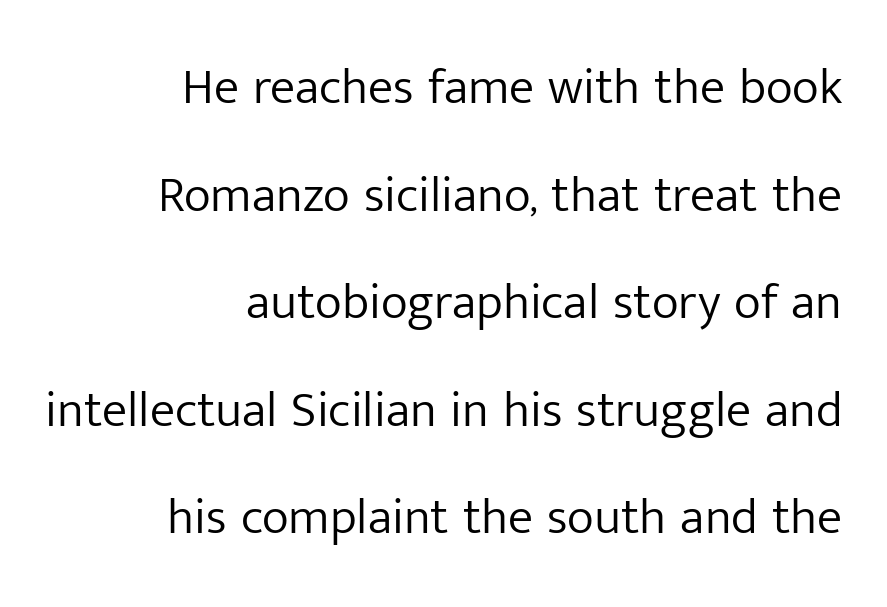
These lines were composed using upright roman letters. No chunkiness to these letters — they're not bold. Vertically, the passage feels expansive, rows floating well apart. These lines are set flush right with a ragged left edge. What stands out about the letter spacing? Nothing — it is the standard amount. Regarding serifs, this sample does without them.
